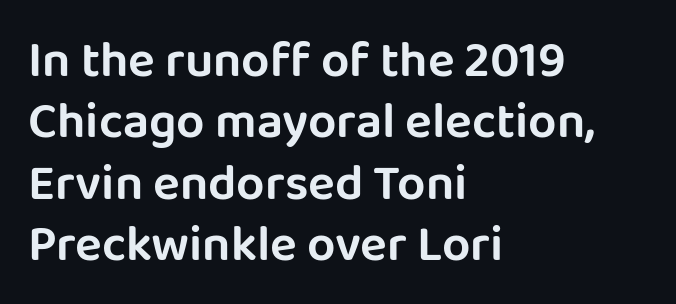
{"serif": "no", "italic": "no", "width": "normal", "stroke_contrast": "low", "x_height": "large", "monospaced": "no", "underline": "no", "align": "left", "line_spacing_ratio": 1.23, "letter_spacing": "normal", "letter_spacing_em": 0.0, "glyph_px": 50}
